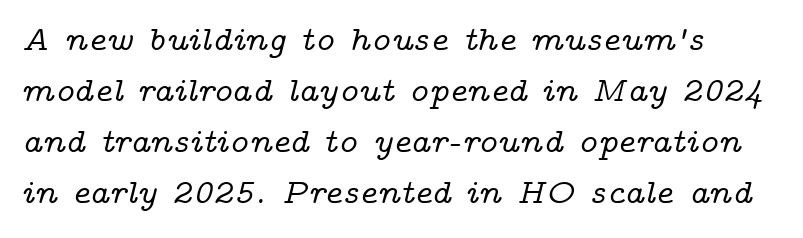
The image shows 34 px wide serif type, italic (leaning right); set left-aligned, normal line spacing (1.5x), normal letter spacing, not underlined; low stroke contrast and a medium x-height.
